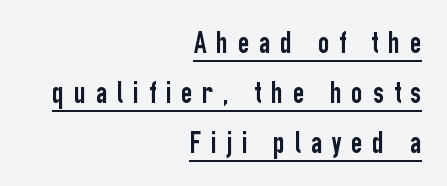
Q: Is the text italic (slanted)? A: No, it is upright.
Q: Is the typeface a serif or a sans-serif typeface? A: Sans-serif.
Q: Is the text underlined? A: Yes.
Q: How is the paragraph aligned? A: Right-aligned.
Q: Is the spacing between letters normal or unusually wide? A: Unusually wide.
Q: Is the spacing between lines tight, normal or loose? A: Normal.
Q: Width (condensed, normal, or wide)? A: Condensed.
Q: Stroke contrast? A: Low.
Q: x-height? A: Medium.
Q: Monospaced? A: No.
